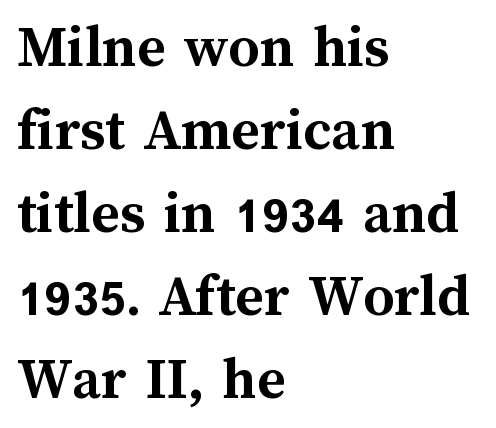
Q: Is the text bold? A: Yes.
Q: Is the text italic (slanted)? A: No, it is upright.
Q: Is the text underlined? A: No.
Q: How is the paragraph aligned? A: Left-aligned.
Q: Is the spacing between letters normal or unusually wide? A: Normal.
Q: Is the spacing between lines tight, normal or loose? A: Normal.
Q: Width (condensed, normal, or wide)? A: Normal.
Q: Stroke contrast? A: Medium.
Q: x-height? A: Medium.
Q: Monospaced? A: No.
